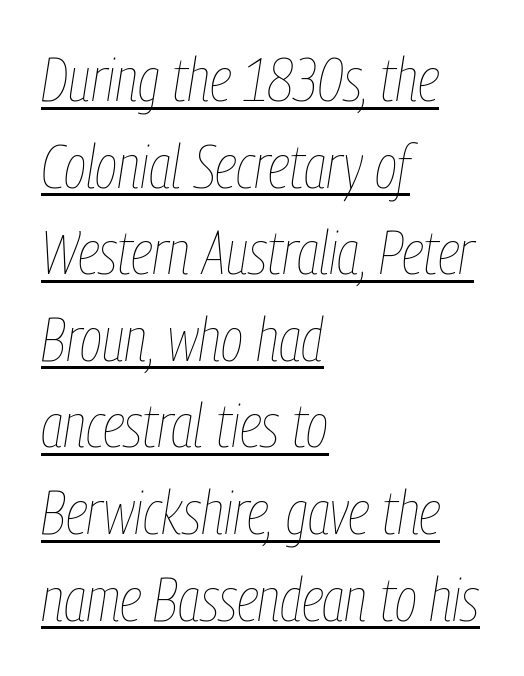
Q: Is the text bold? A: No.
Q: Is the text italic (slanted)? A: Yes, it leans right by about 9 degrees.
Q: Is the text underlined? A: Yes.
Q: How is the paragraph aligned? A: Left-aligned.
Q: Is the spacing between letters normal or unusually wide? A: Normal.
Q: Is the spacing between lines tight, normal or loose? A: Normal.
Q: Width (condensed, normal, or wide)? A: Condensed.
Q: Stroke contrast? A: Low.
Q: x-height? A: Medium.
Q: Monospaced? A: No.
